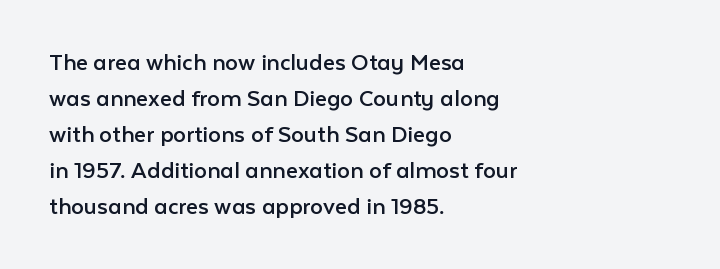
The image shows 26 px text type, upright; set left-aligned, normal line spacing (1.38x), normal letter spacing, not underlined.
